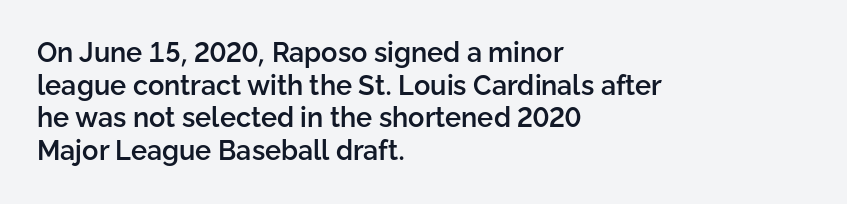
Q: Is the text bold? A: Semi-bold.
Q: Is the text italic (slanted)? A: No, it is upright.
Q: Is the text underlined? A: No.
Q: How is the paragraph aligned? A: Left-aligned.
Q: Is the spacing between letters normal or unusually wide? A: Normal.
